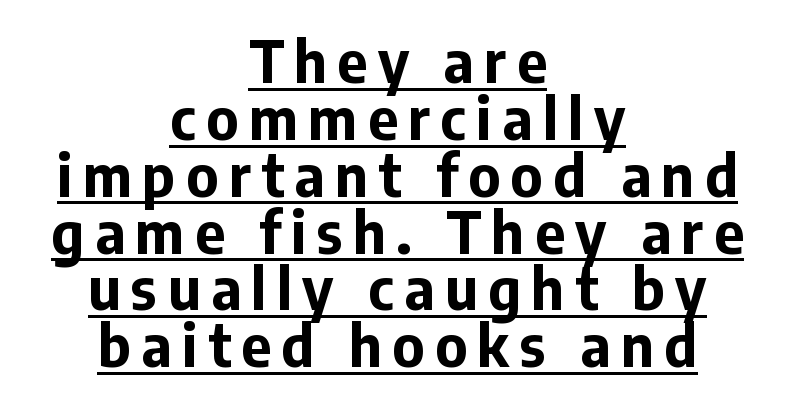
Q: Is the text bold? A: Yes.
Q: Is the text italic (slanted)? A: No, it is upright.
Q: Is the typeface a serif or a sans-serif typeface? A: Sans-serif.
Q: Is the text underlined? A: Yes.
Q: How is the paragraph aligned? A: Centered.
Q: Is the spacing between lines tight, normal or loose? A: Tight.
Q: Width (condensed, normal, or wide)? A: Normal.
Q: Stroke contrast? A: Low.
Q: x-height? A: Medium.
Q: Monospaced? A: No.
